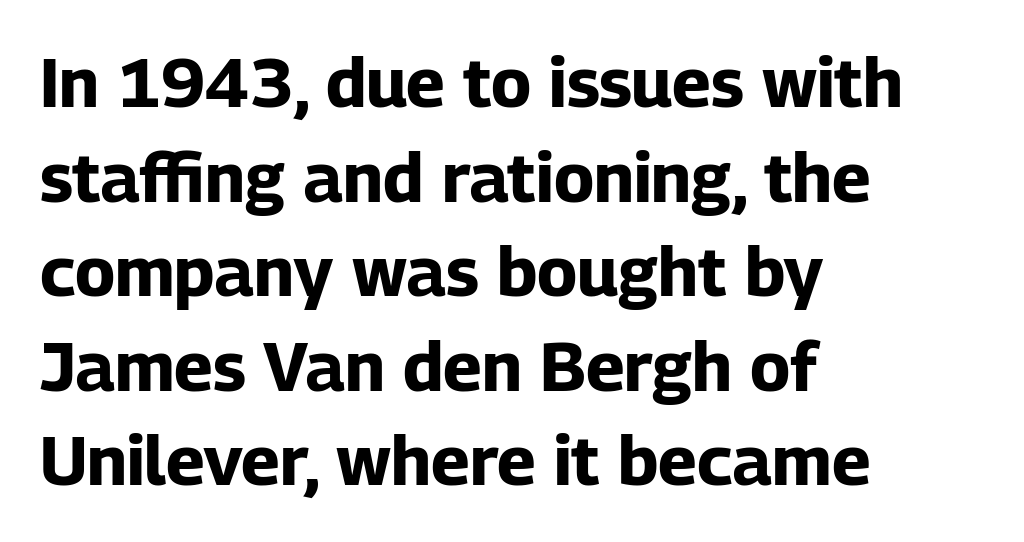
This sample uses an upright cut, with every glyph sitting square on the baseline. Descender tails drop into unmarked territory. The leading is moderate, giving the passage an even texture. The paragraph has a hard left edge and a soft right edge. Nothing sits at the stroke ends, so this counts as sans-serif. The sample has been set heavy, in full bold.
